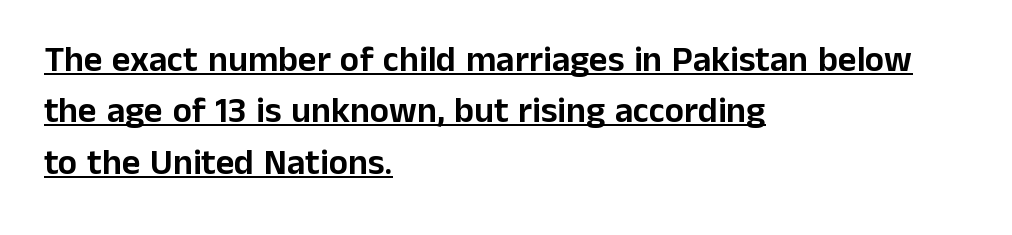
Default kerning and tracking; the words read as compact shapes. A roman cut, with each character standing at attention. Is there much room between lines? A standard amount, neither cramped nor airy. Compared with a centered layout, this one pins lines to the left instead. Descenders here cross a horizontal rule under the line. Looks like regular typesetting: each glyph gets only the width it needs.
